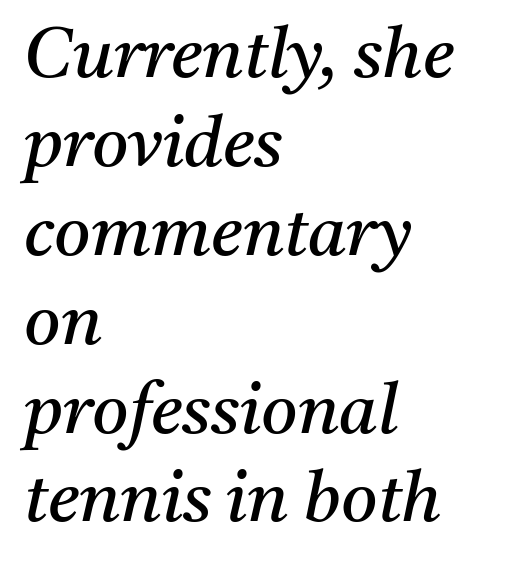
Q: Is the text bold? A: No.
Q: Is the text italic (slanted)? A: Yes, it leans right by about 11 degrees.
Q: Is the typeface a serif or a sans-serif typeface? A: Serif.
Q: Is the text underlined? A: No.
Q: How is the paragraph aligned? A: Left-aligned.
Q: Is the spacing between letters normal or unusually wide? A: Normal.
Q: Is the spacing between lines tight, normal or loose? A: Normal.
Q: Width (condensed, normal, or wide)? A: Normal.
Q: Stroke contrast? A: Medium.
Q: x-height? A: Medium.
Q: Monospaced? A: No.
